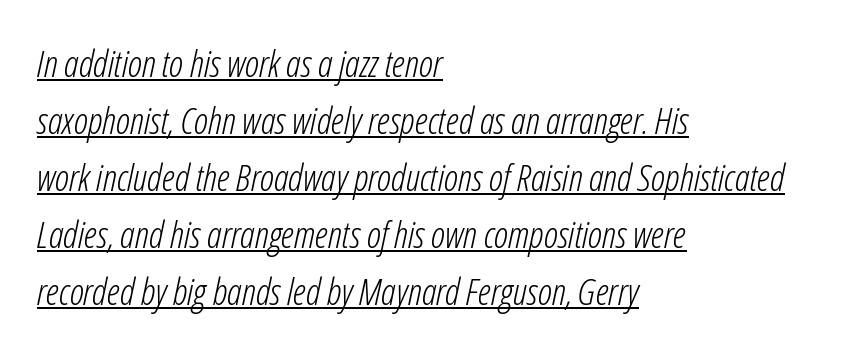
Q: Is the text bold? A: No.
Q: Is the text italic (slanted)? A: Yes, it leans right by about 12 degrees.
Q: Is the text underlined? A: Yes.
Q: How is the paragraph aligned? A: Left-aligned.
Q: Is the spacing between letters normal or unusually wide? A: Normal.
Q: Is the spacing between lines tight, normal or loose? A: Normal.
Q: Width (condensed, normal, or wide)? A: Condensed.
Q: Stroke contrast? A: Low.
Q: x-height? A: Medium.
Q: Monospaced? A: No.
